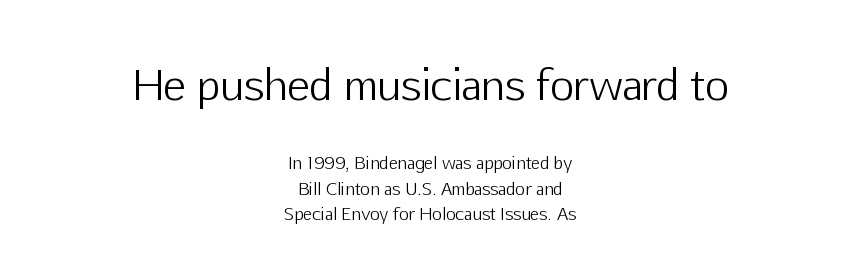
Q: Is the text bold? A: No.
Q: Is the text italic (slanted)? A: No, it is upright.
Q: Is the typeface a serif or a sans-serif typeface? A: Sans-serif.
Q: Is the text underlined? A: No.
Q: How is the paragraph aligned? A: Centered.
Q: Is the spacing between letters normal or unusually wide? A: Normal.
Q: Is the spacing between lines tight, normal or loose? A: Normal.
Q: Which block of text is set in a larger size, the first (top) or the second (bottom)? A: The first (top) one.
Q: Width (condensed, normal, or wide)? A: Normal.
Q: Stroke contrast? A: Low.
Q: x-height? A: Medium.
Q: Monospaced? A: No.
